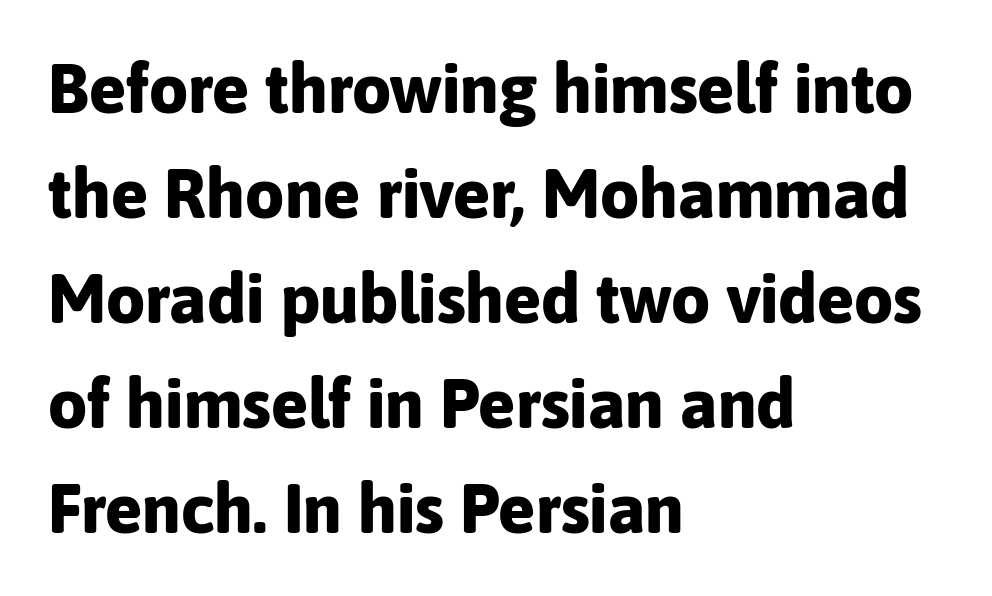
{"serif": "no", "italic": "no", "bold": "yes", "weight": "bold", "width": "normal", "stroke_contrast": "low", "x_height": "medium", "monospaced": "no", "underline": "no", "align": "left", "line_spacing": "normal", "line_spacing_ratio": 1.52, "letter_spacing": "normal", "letter_spacing_em": 0.0, "glyph_px": 69}
